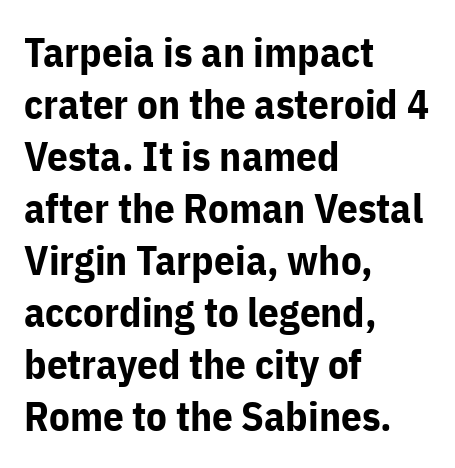
Q: Is the text bold? A: Yes.
Q: Is the text italic (slanted)? A: No, it is upright.
Q: Is the typeface a serif or a sans-serif typeface? A: Sans-serif.
Q: Is the text underlined? A: No.
Q: How is the paragraph aligned? A: Left-aligned.
Q: Is the spacing between letters normal or unusually wide? A: Normal.
Q: Is the spacing between lines tight, normal or loose? A: Normal.
Q: Width (condensed, normal, or wide)? A: Normal.
Q: Stroke contrast? A: Low.
Q: x-height? A: Medium.
Q: Monospaced? A: No.
